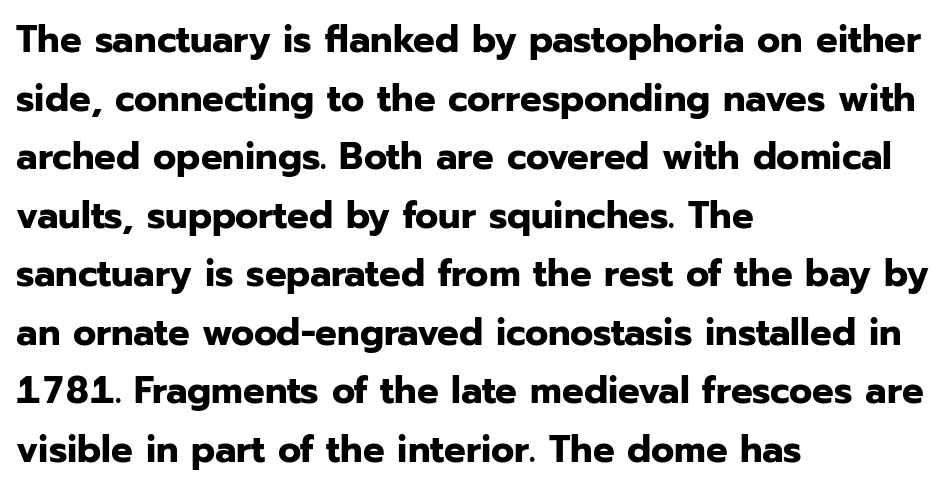
The image shows 38 px bold sans-serif type, upright; set left-aligned, normal line spacing (1.54x), normal letter spacing, not underlined; low stroke contrast and a medium x-height.
